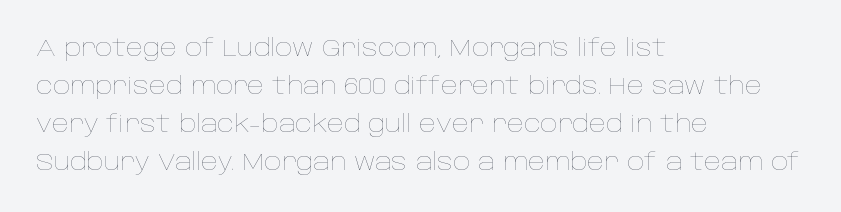
{"italic": "no", "bold": "no", "underline": "no", "align": "left", "line_spacing": "normal", "line_spacing_ratio": 1.58, "letter_spacing": "normal", "letter_spacing_em": 0.0, "glyph_px": 24}
